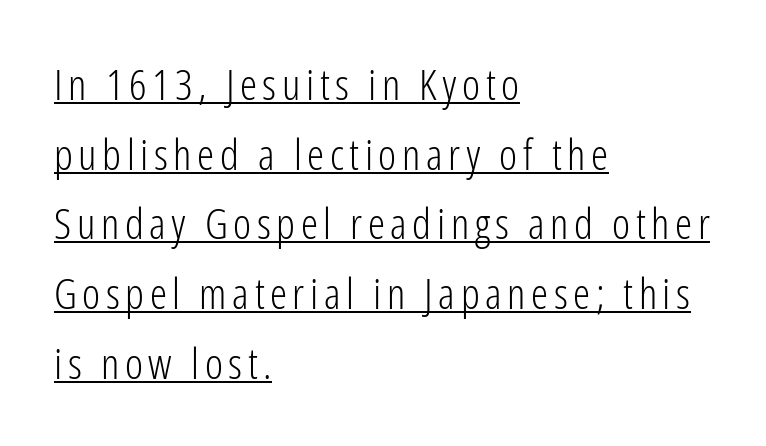
{"serif": "no", "italic": "no", "bold": "no", "weight": "light", "width": "condensed", "stroke_contrast": "low", "x_height": "medium", "monospaced": "no", "underline": "yes", "align": "left", "line_spacing": "normal", "line_spacing_ratio": 1.62, "glyph_px": 43}
